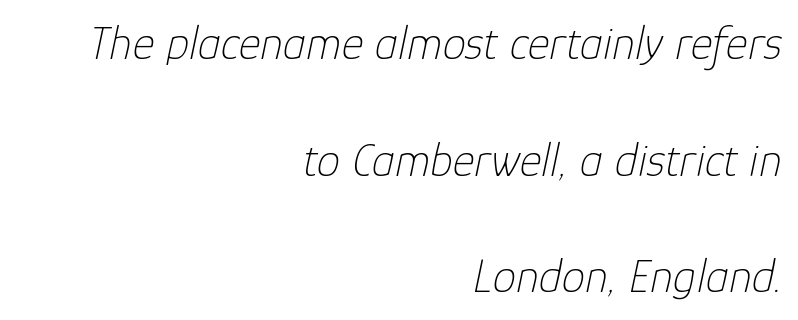
Q: Is the text bold? A: No.
Q: Is the text italic (slanted)? A: Yes, it leans right by about 12 degrees.
Q: Is the text underlined? A: No.
Q: How is the paragraph aligned? A: Right-aligned.
Q: Is the spacing between letters normal or unusually wide? A: Normal.
Q: Is the spacing between lines tight, normal or loose? A: Loose.
Q: Width (condensed, normal, or wide)? A: Normal.
Q: Stroke contrast? A: Low.
Q: x-height? A: Medium.
Q: Monospaced? A: No.
